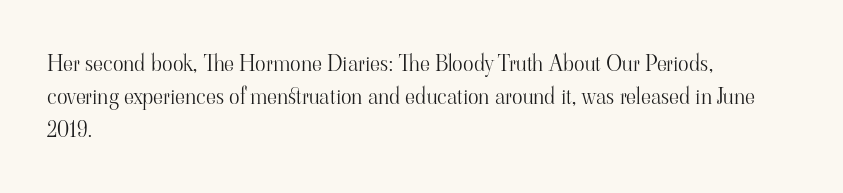
Q: Is the text bold? A: No.
Q: Is the text italic (slanted)? A: No, it is upright.
Q: Is the text underlined? A: No.
Q: How is the paragraph aligned? A: Left-aligned.
Q: Is the spacing between letters normal or unusually wide? A: Normal.
Q: Is the spacing between lines tight, normal or loose? A: Normal.
